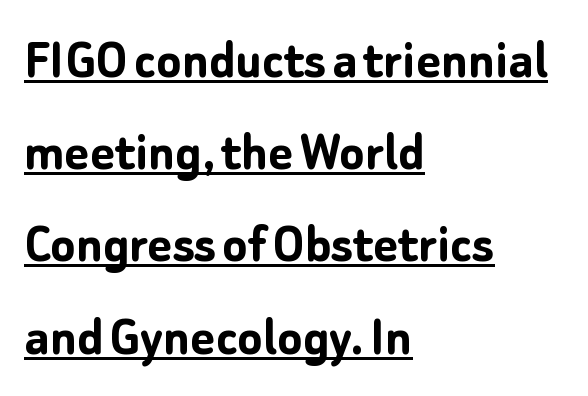
Letterform terminals end flat and unadorned throughout the passage. Plenty of ink on the page — the face is bold. A baseline rule has been typeset under these characters. Posture: vertical. Reading down the block, your eye returns to a fixed left position each line.
